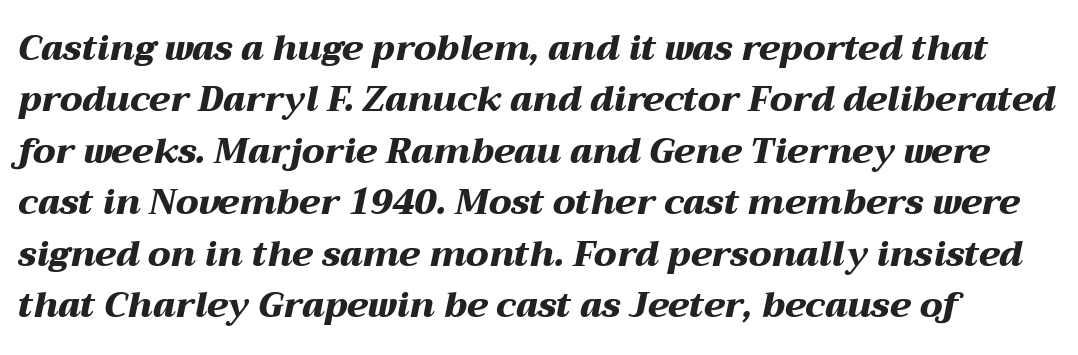
Descenders hang freely into open space. If you measured baseline to baseline, you'd find a middling distance. If you drew a line through each stem, it would be angled. The gaps between neighbouring characters are ordinary and unremarkable. The characters look thick and weighty, a clear bold. Proportional: the letters do not fall into vertical columns.
